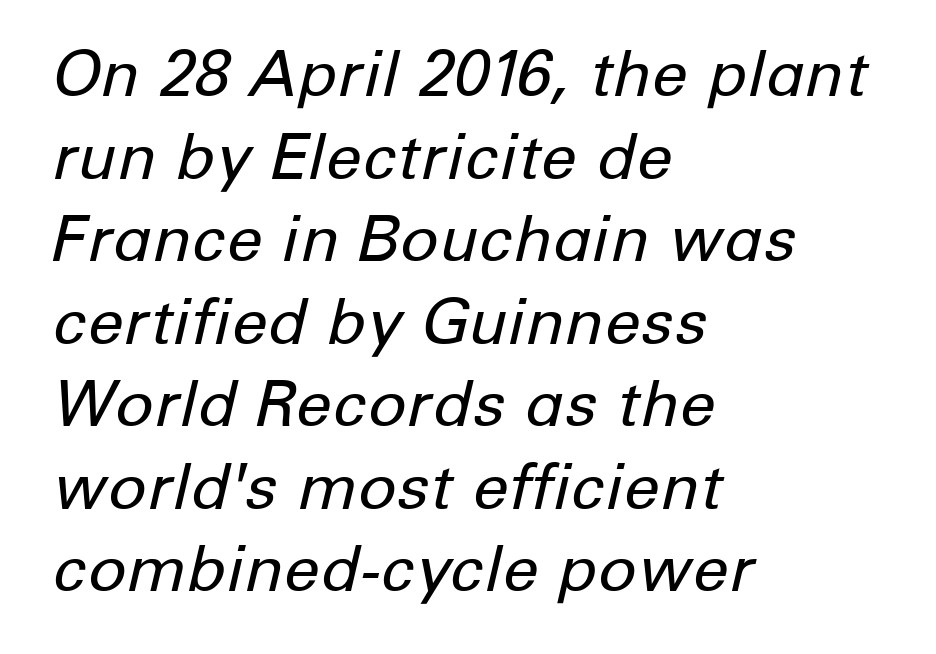
A normal amount of white space separates one row of letters from the next. Characters are canted at an angle relative to the baseline's perpendicular. Caption: multi-line text, flush left, ragged right. The type is set solid horizontally, with unmodified tracking.
